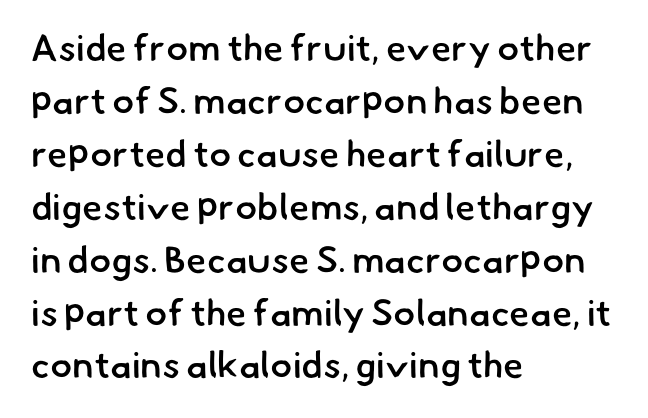
The image shows 37 px semibold sans-serif type; set left-aligned, normal line spacing (1.43x), normal letter spacing, not underlined; low stroke contrast and a small x-height.
